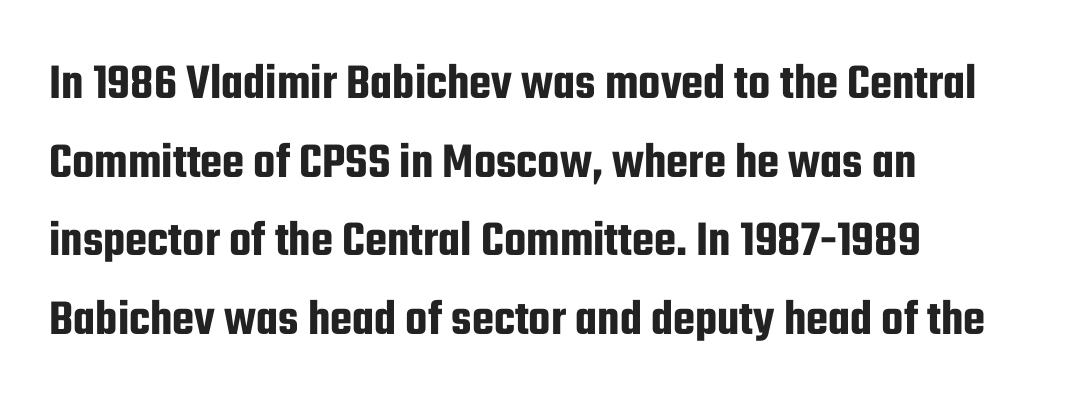
The image shows 51 px condensed sans-serif type, upright; set left-aligned, normal line spacing (1.54x), normal letter spacing, not underlined; low stroke contrast and a medium x-height.
